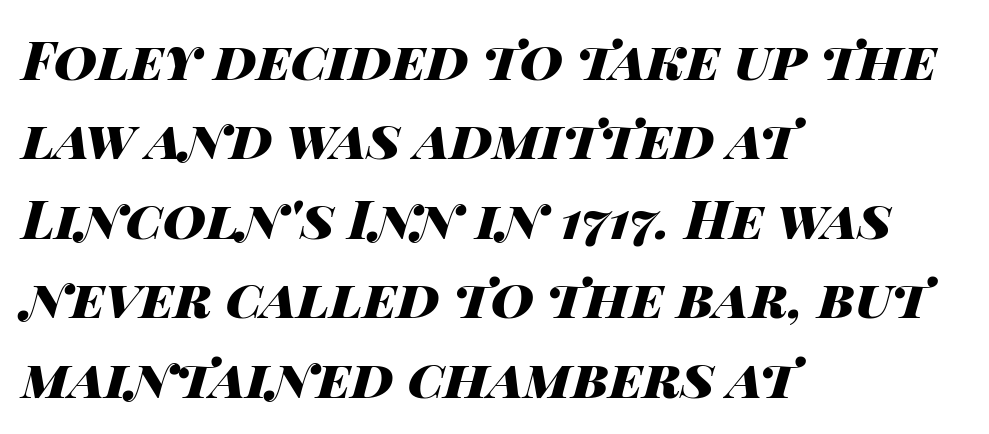
The image shows 53 px heavy, wide type, italic (leaning right); set left-aligned, normal line spacing (1.5x), normal letter spacing, not underlined; high stroke contrast and a large x-height.
